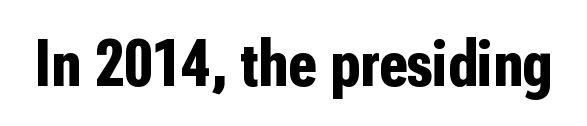
{"serif": "no", "italic": "no", "bold": "yes", "weight": "bold", "width": "condensed", "stroke_contrast": "low", "x_height": "medium", "monospaced": "no", "underline": "no", "letter_spacing": "normal", "letter_spacing_em": 0.0, "glyph_px": 67}
